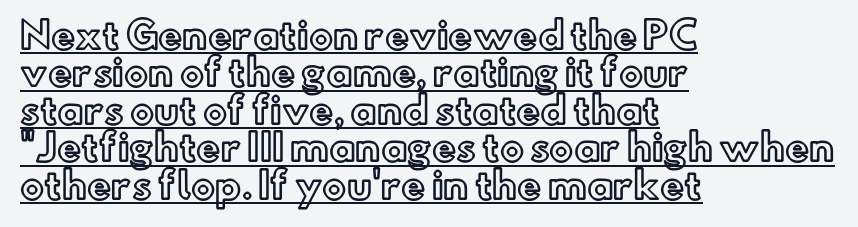
Q: Is the text italic (slanted)? A: No, it is upright.
Q: Is the text underlined? A: Yes.
Q: How is the paragraph aligned? A: Left-aligned.
Q: Is the spacing between letters normal or unusually wide? A: Normal.
Q: Is the spacing between lines tight, normal or loose? A: Tight.
Q: Width (condensed, normal, or wide)? A: Normal.
Q: x-height? A: Small.
Q: Monospaced? A: No.
